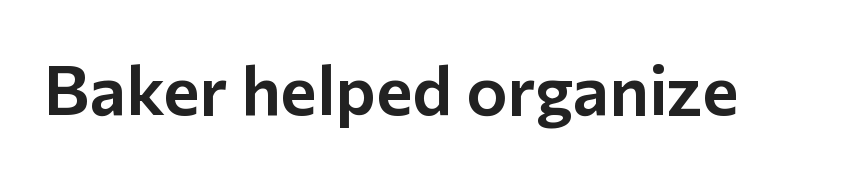
Q: Is the text italic (slanted)? A: No, it is upright.
Q: Is the typeface a serif or a sans-serif typeface? A: Sans-serif.
Q: Is the text underlined? A: No.
Q: Is the spacing between letters normal or unusually wide? A: Normal.
Q: Width (condensed, normal, or wide)? A: Normal.
Q: Stroke contrast? A: Low.
Q: x-height? A: Medium.
Q: Monospaced? A: No.
